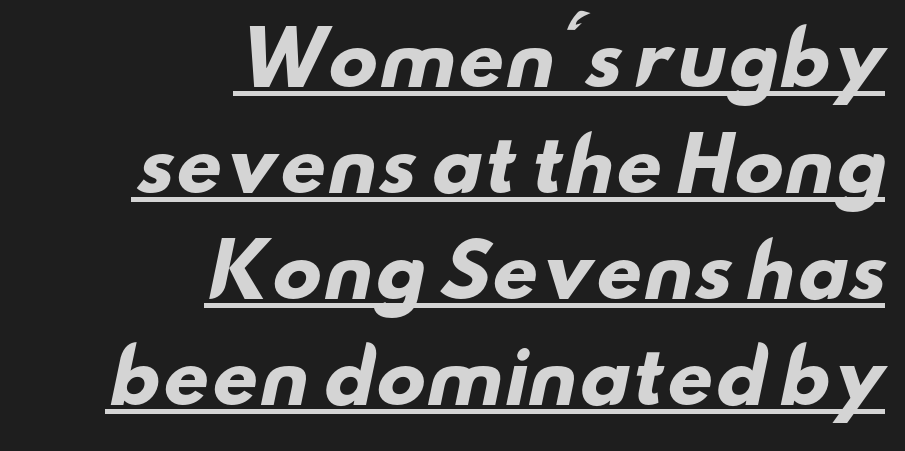
The image shows 72 px heavy, wide sans-serif type; set right-aligned, normal line spacing (1.47x), normal letter spacing, underlined; low stroke contrast and a small x-height.
